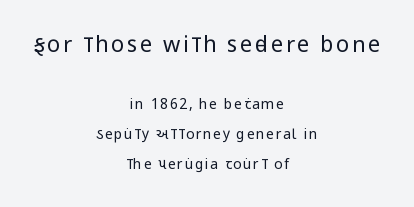
{"italic": "no", "bold": "no", "underline": "no", "align": "center", "line_spacing": "loose", "line_spacing_ratio": 2.12, "larger_block": "first", "size_ratio": 1.57, "glyph_px": 22}
